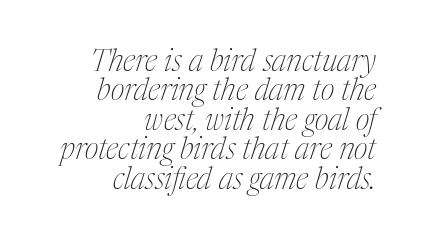
Q: Is the text bold? A: No.
Q: Is the text italic (slanted)? A: Yes, it leans right by about 17 degrees.
Q: Is the typeface a serif or a sans-serif typeface? A: Serif.
Q: Is the text underlined? A: No.
Q: How is the paragraph aligned? A: Right-aligned.
Q: Is the spacing between letters normal or unusually wide? A: Normal.
Q: Is the spacing between lines tight, normal or loose? A: Tight.
Q: Width (condensed, normal, or wide)? A: Condensed.
Q: Stroke contrast? A: Medium.
Q: x-height? A: Medium.
Q: Monospaced? A: No.
